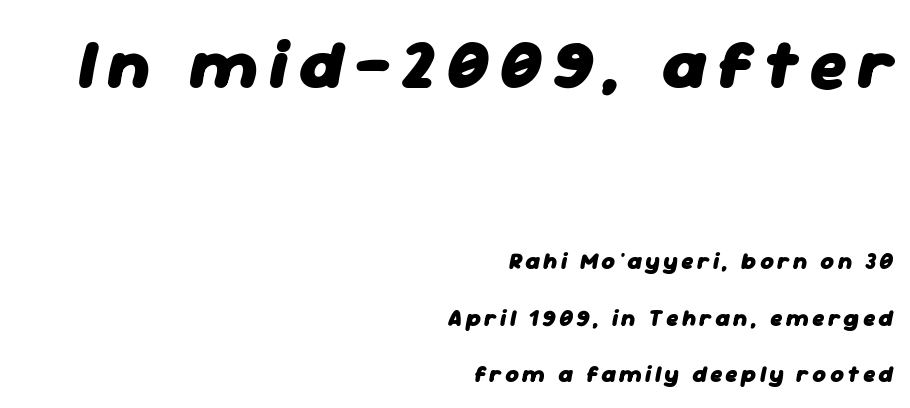
{"italic": "yes", "lean": "right", "slant_degrees": 11, "bold": "yes", "weight": "heavy", "width": "normal", "stroke_contrast": "low", "x_height": "medium", "monospaced": "no", "underline": "no", "align": "right", "line_spacing": "loose", "line_spacing_ratio": 2.46, "larger_block": "first", "size_ratio": 3.04, "glyph_px": 70}
